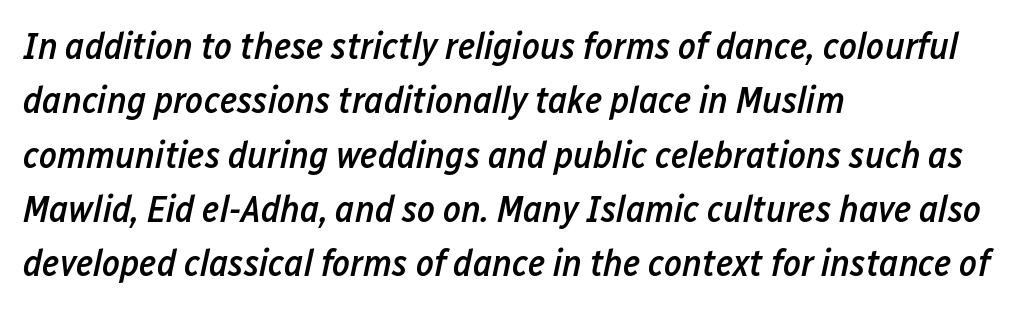
Q: Is the text bold? A: Semi-bold.
Q: Is the text italic (slanted)? A: Yes, it leans right by about 12 degrees.
Q: Is the text underlined? A: No.
Q: How is the paragraph aligned? A: Left-aligned.
Q: Is the spacing between letters normal or unusually wide? A: Normal.
Q: Is the spacing between lines tight, normal or loose? A: Normal.
Q: Width (condensed, normal, or wide)? A: Condensed.
Q: Stroke contrast? A: Low.
Q: x-height? A: Medium.
Q: Monospaced? A: No.
